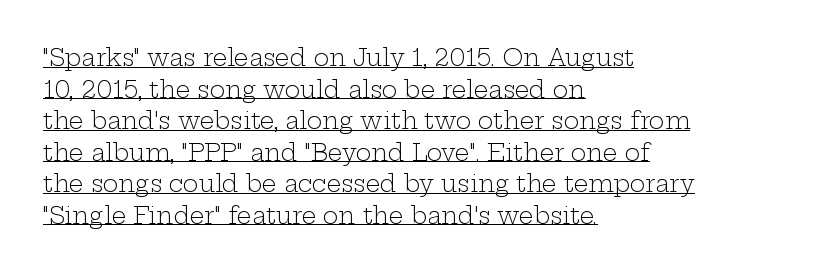
Q: Is the text bold? A: No.
Q: Is the text italic (slanted)? A: No, it is upright.
Q: Is the text underlined? A: Yes.
Q: How is the paragraph aligned? A: Left-aligned.
Q: Is the spacing between letters normal or unusually wide? A: Normal.
Q: Is the spacing between lines tight, normal or loose? A: Normal.
